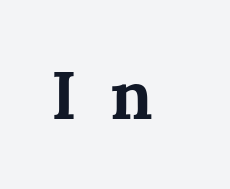
The image shows 67 px bold serif type, upright; set unusually wide letter spacing (+0.49 em), not underlined; medium stroke contrast and a medium x-height.
